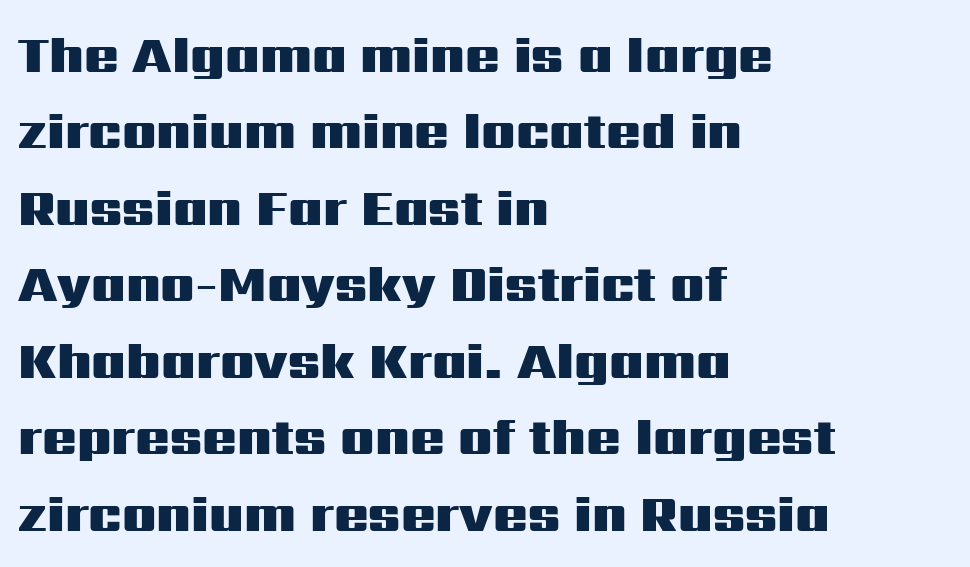
{"serif": "no", "italic": "no", "bold": "yes", "weight": "heavy", "width": "wide", "stroke_contrast": "medium", "x_height": "medium", "monospaced": "no", "underline": "no", "align": "left", "line_spacing": "normal", "line_spacing_ratio": 1.5, "letter_spacing": "normal", "letter_spacing_em": 0.0, "glyph_px": 51}
